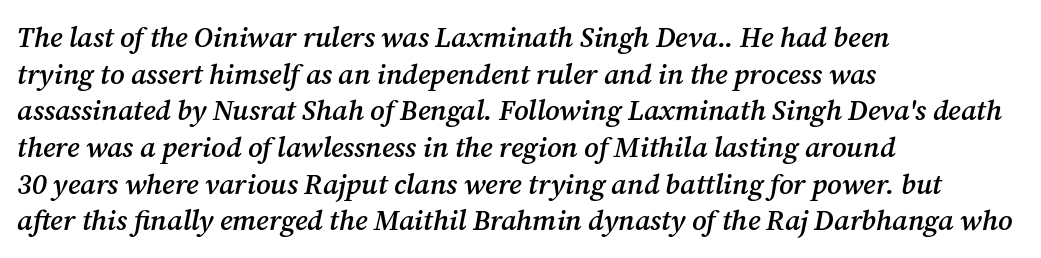
Think of a printed novel: that variable character pitch is what you see here. This sample is left-justified, so line endings fall wherever the words run out. Regular leading. The face used here is rendered with its standard letterfit. Every character sits at an angle, as italics do. Look at the stroke-to-counter ratio: somewhat heavy, a semibold.
